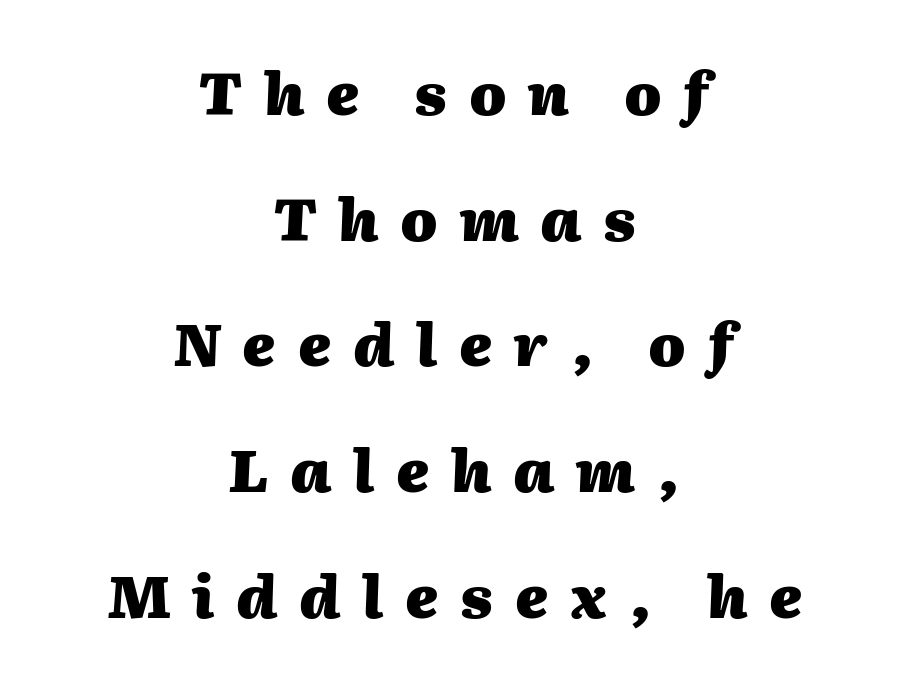
Q: Is the text bold? A: Yes.
Q: Is the text italic (slanted)? A: Yes, it leans right by about 2 degrees.
Q: Is the text underlined? A: No.
Q: How is the paragraph aligned? A: Centered.
Q: Is the spacing between letters normal or unusually wide? A: Unusually wide.
Q: Is the spacing between lines tight, normal or loose? A: Loose.
Q: Width (condensed, normal, or wide)? A: Normal.
Q: Stroke contrast? A: Medium.
Q: x-height? A: Medium.
Q: Monospaced? A: No.
